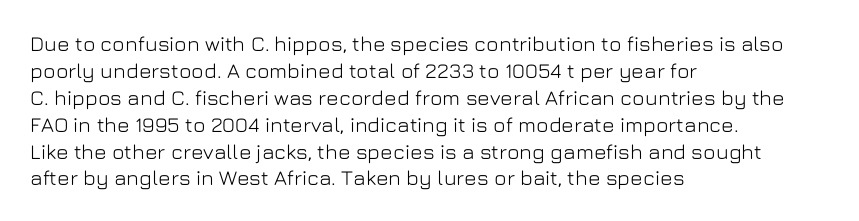
No word sits above an underline. Rendered with straight, roman letterforms. A typesetter would call this leading conventional body-copy spacing. Nothing unusual about the tracking: characters are spaced as the font intends. Line starts are locked; line ends wander.
